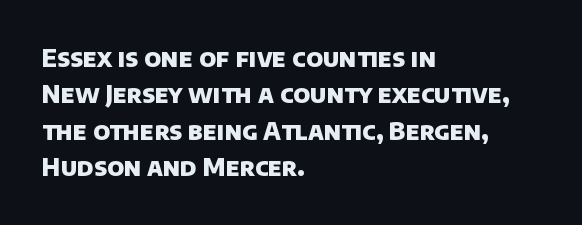
{"bold": "yes", "underline": "no", "align": "left", "line_spacing": "normal", "line_spacing_ratio": 1.52, "letter_spacing": "normal", "letter_spacing_em": 0.0, "glyph_px": 24}
